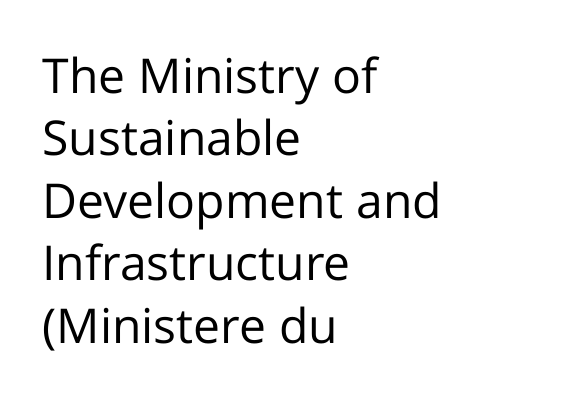
The image shows 48 px regular-weight sans-serif type, upright; set left-aligned, normal line spacing (1.3x), normal letter spacing, not underlined; low stroke contrast and a medium x-height.
